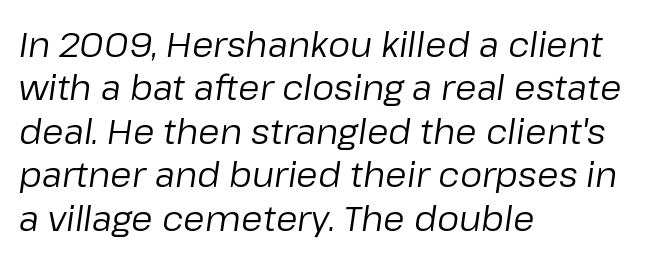
{"italic": "yes", "lean": "right", "slant_degrees": 8, "bold": "no", "weight": "regular", "width": "normal", "stroke_contrast": "low", "x_height": "medium", "monospaced": "no", "underline": "no", "align": "left", "line_spacing_ratio": 1.24, "letter_spacing": "normal", "letter_spacing_em": 0.0, "glyph_px": 35}
